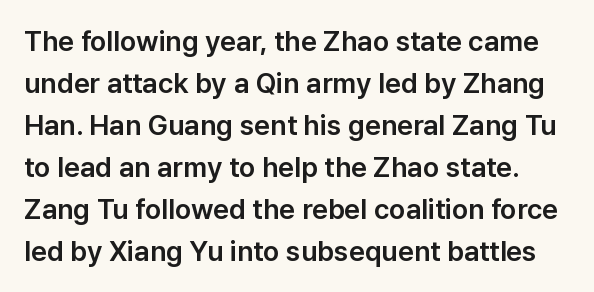
The image shows 28 px sans-serif type, upright; set normal line spacing (1.5x), normal letter spacing, not underlined; low stroke contrast and a medium x-height.
